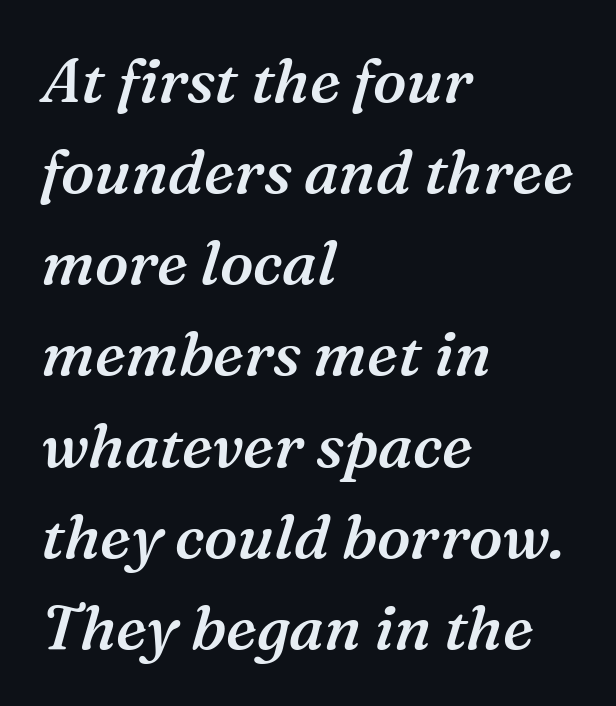
Stroke terminals: seriffed. The space beneath each line is pristine and unruled. Style check: oblique. The characters look somewhat weighty, a semibold short of true bold. The rag falls on the right side of this text block. In terms of letterspacing, this is plain default setting.
